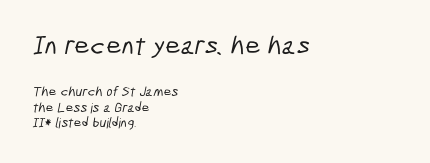
The image shows 27 px text type; set left-aligned, tight line spacing (1.12x), normal letter spacing, not underlined; the first (top) block is 1.93x larger.
